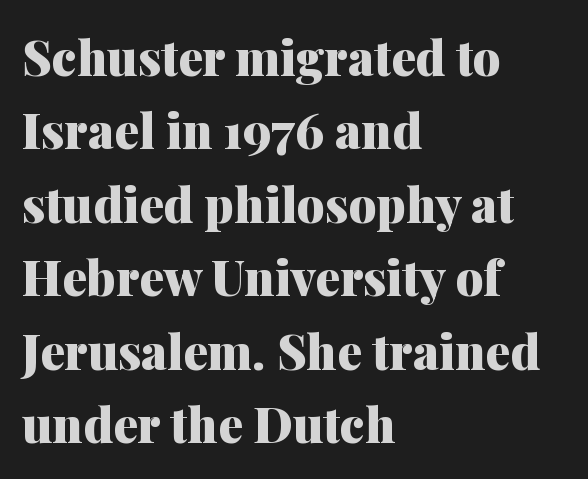
Decoration check: the copy has no underline. Note: serifs present on the glyphs. Strong, thick strokes mark this as bold type. The horizontal fit of the characters is conventional and even. Visually the block forms a straight wall on the left and a jagged coastline on the right.
